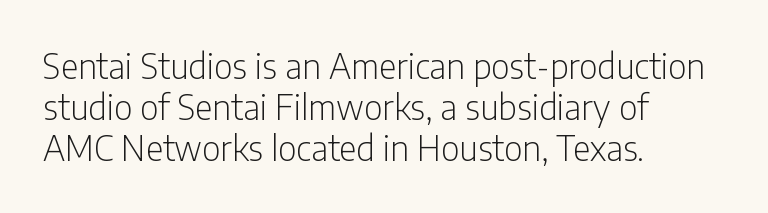
{"serif": "no", "italic": "no", "bold": "no", "weight": "light", "width": "condensed", "stroke_contrast": "low", "x_height": "medium", "monospaced": "no", "underline": "no", "align": "left", "line_spacing_ratio": 1.21, "letter_spacing": "normal", "letter_spacing_em": 0.0, "glyph_px": 34}
